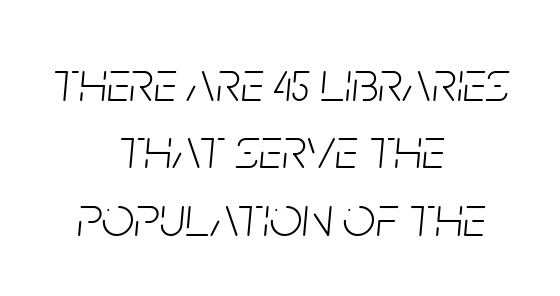
A typesetter would call this proportional, since set widths differ per character. What stands out about the letter spacing? Nothing — it is the standard amount. The specimen reads as italic at a glance. Each row of text sits above clean, open space. Is the stroke heavy? The answer is a plain regular-or-lighter. Each line is balanced around a shared central axis.
